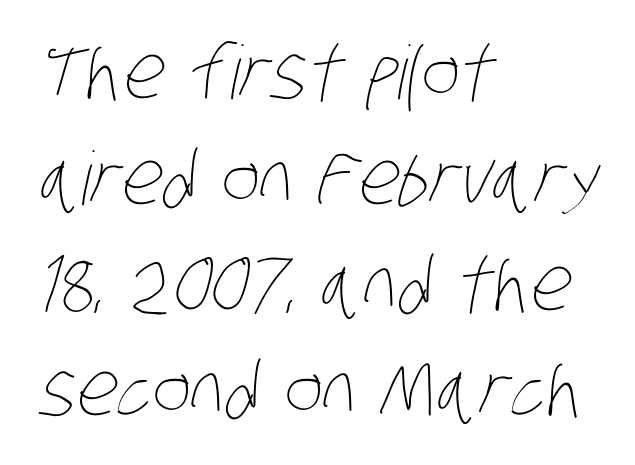
{"bold": "no", "weight": "thin", "width": "condensed", "stroke_contrast": "low", "x_height": "large", "monospaced": "no", "underline": "no", "align": "left", "line_spacing": "normal", "line_spacing_ratio": 1.43, "letter_spacing": "normal", "letter_spacing_em": 0.0, "glyph_px": 74}
